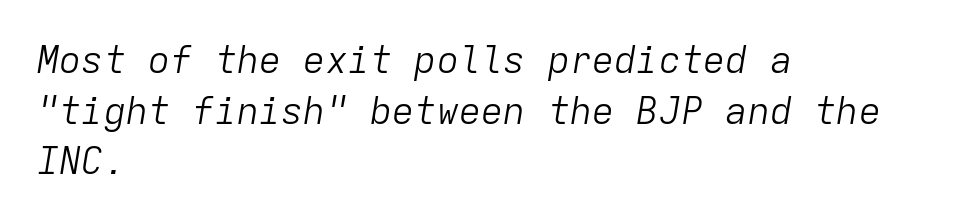
{"italic": "yes", "lean": "right", "slant_degrees": 9, "bold": "no", "weight": "light", "width": "normal", "stroke_contrast": "low", "x_height": "medium", "monospaced": "yes", "underline": "no", "align": "left", "line_spacing": "normal", "line_spacing_ratio": 1.37, "letter_spacing": "normal", "letter_spacing_em": 0.0, "glyph_px": 37}
